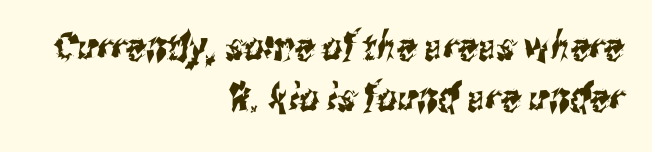
If you drew a ruler down the right edge, every line would touch it. Here the glyphs are tracked normally, forming tight word shapes. Is this a fixed-width face? No — the glyphs have proportional, varying widths. The leading is moderate, giving the passage an even texture. To sum up the face: it is a sans, with no serifs. Each row of text sits above clean, open space.
